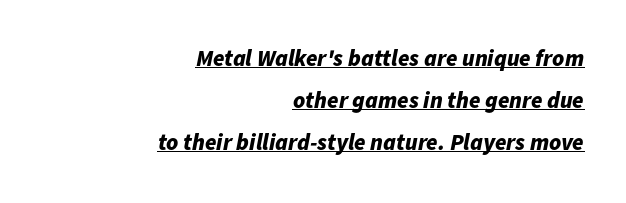
The image shows 23 px bold type, italic (leaning right); set right-aligned, line spacing 1.83x, normal letter spacing, underlined.
